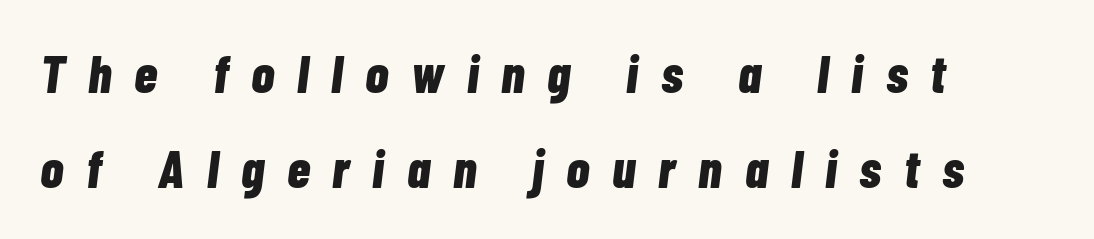
Q: Is the text bold? A: Yes.
Q: Is the text italic (slanted)? A: Yes, it leans right by about 7 degrees.
Q: Is the text underlined? A: No.
Q: How is the paragraph aligned? A: Left-aligned.
Q: Is the spacing between letters normal or unusually wide? A: Unusually wide.
Q: Width (condensed, normal, or wide)? A: Condensed.
Q: Stroke contrast? A: Low.
Q: x-height? A: Medium.
Q: Monospaced? A: No.
